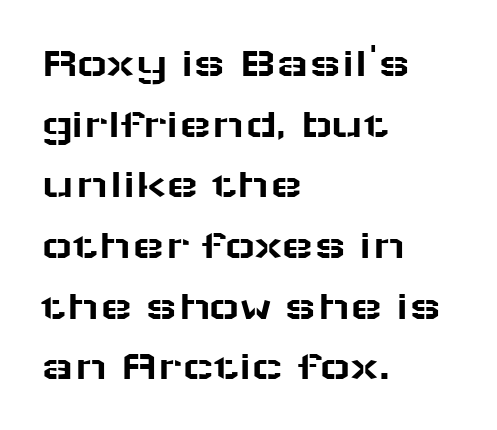
{"serif": "no", "italic": "no", "width": "wide", "stroke_contrast": "low", "x_height": "medium", "monospaced": "no", "underline": "no", "align": "left", "line_spacing": "normal", "line_spacing_ratio": 1.41, "letter_spacing": "normal", "letter_spacing_em": 0.0, "glyph_px": 43}
